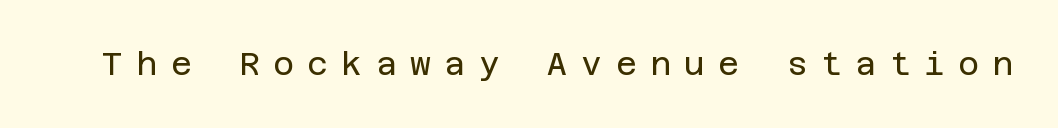
The image shows 32 px regular-weight sans-serif type, upright; set unusually wide letter spacing (+0.42 em), not underlined; low stroke contrast and a large x-height.
